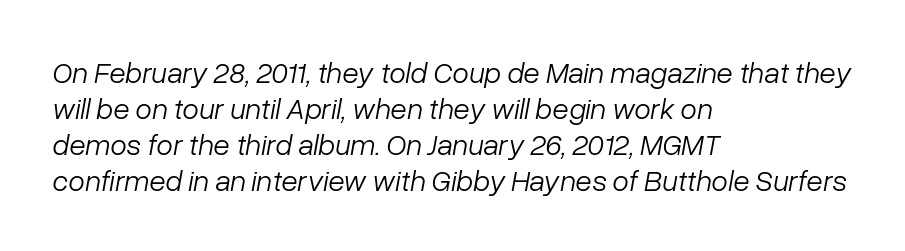
Think of a printed novel: that variable character pitch is what you see here. Notice how the stems are inclined rather than vertical — that's the hallmark of italics. Caption: face not bold, strokes unweighted. Between one letter and the next there's only the usual sliver of space. If you drew a ruler down the left edge, every line would touch it.
